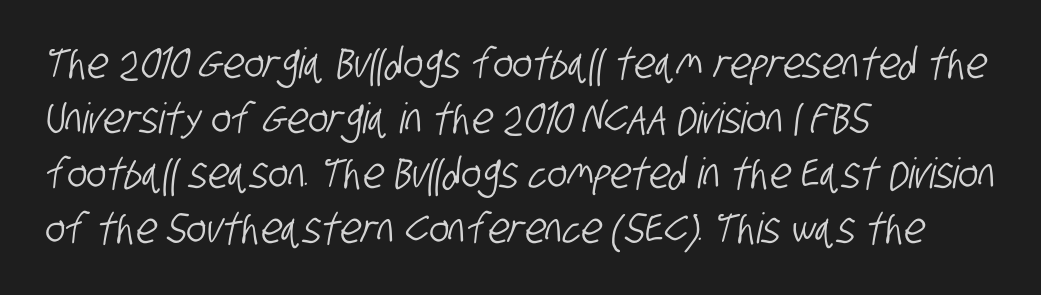
Caption: multi-line text, flush left, ragged right. Letter spacing: default. Descenders are the only things crossing below the line. Is this a sans? Yes — the strokes have no serifs.
